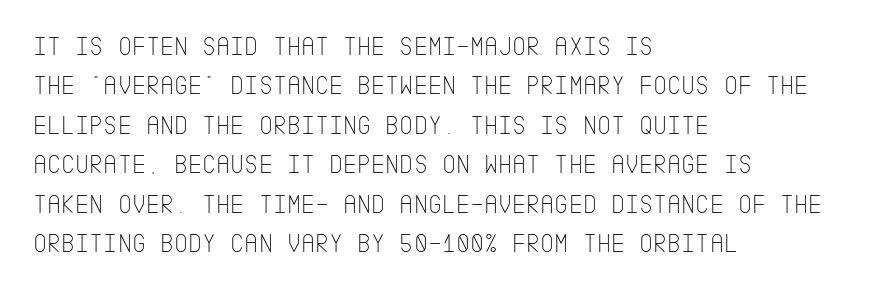
The image shows 27 px text type, upright; set left-aligned, normal line spacing (1.46x), normal letter spacing, not underlined.
